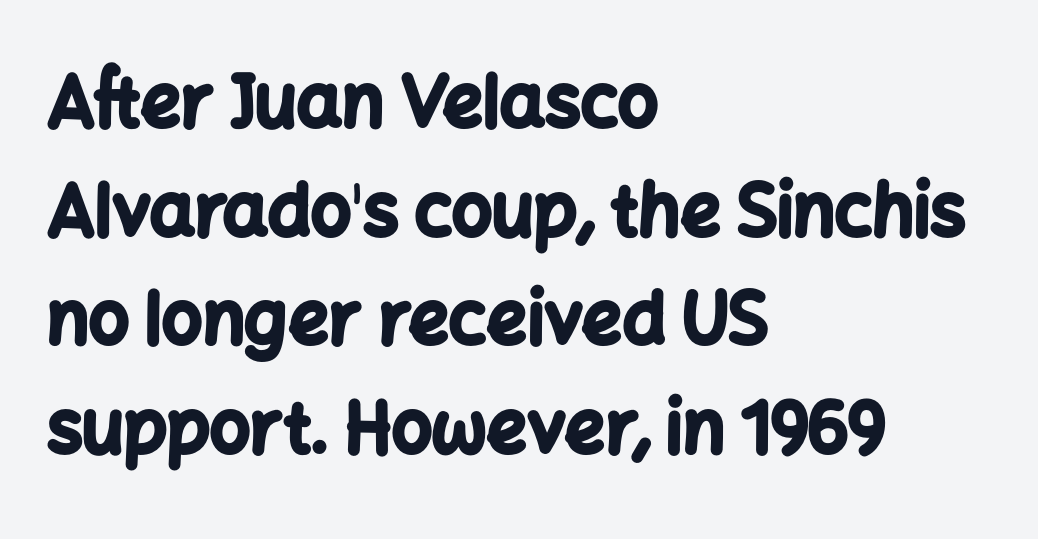
The face used here is a sans, in the tradition of grotesques and geometrics. The glyphs have the mass of a bold cut. Beneath every word, the page is bare. The rendering uses natural spacing where letterforms have individual widths. The rendering uses a moderate line-height, typical for paragraphs. The lines are quadded left.
